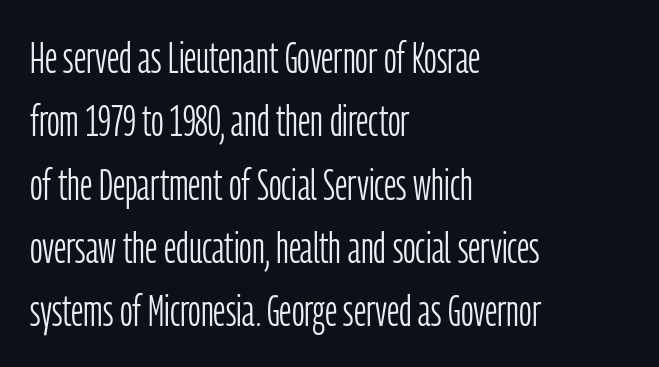
Q: Is the text bold? A: No.
Q: Is the text italic (slanted)? A: No, it is upright.
Q: Is the typeface a serif or a sans-serif typeface? A: Sans-serif.
Q: Is the text underlined? A: No.
Q: How is the paragraph aligned? A: Left-aligned.
Q: Is the spacing between letters normal or unusually wide? A: Normal.
Q: Is the spacing between lines tight, normal or loose? A: Normal.
Q: Width (condensed, normal, or wide)? A: Condensed.
Q: Stroke contrast? A: Low.
Q: x-height? A: Medium.
Q: Monospaced? A: No.
